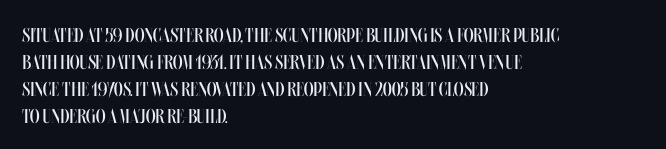
The image shows 20 px text type, upright; set left-aligned, normal line spacing (1.35x), normal letter spacing, not underlined.
